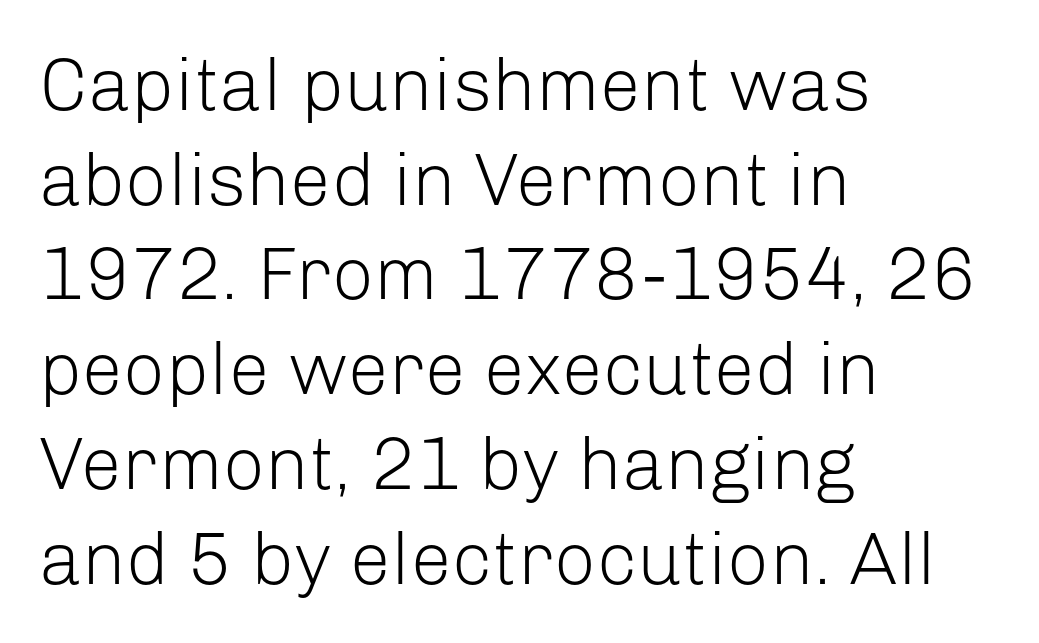
The image shows 74 px light sans-serif type, upright; set left-aligned, normal line spacing (1.28x), normal letter spacing, not underlined; low stroke contrast and a medium x-height.
